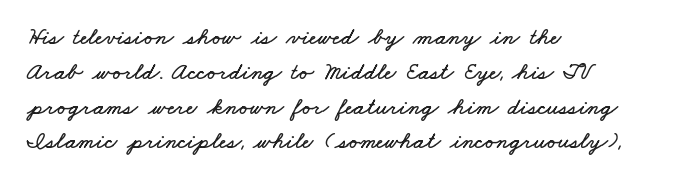
The image shows 24 px text type; set left-aligned, normal line spacing (1.45x), normal letter spacing, not underlined.
